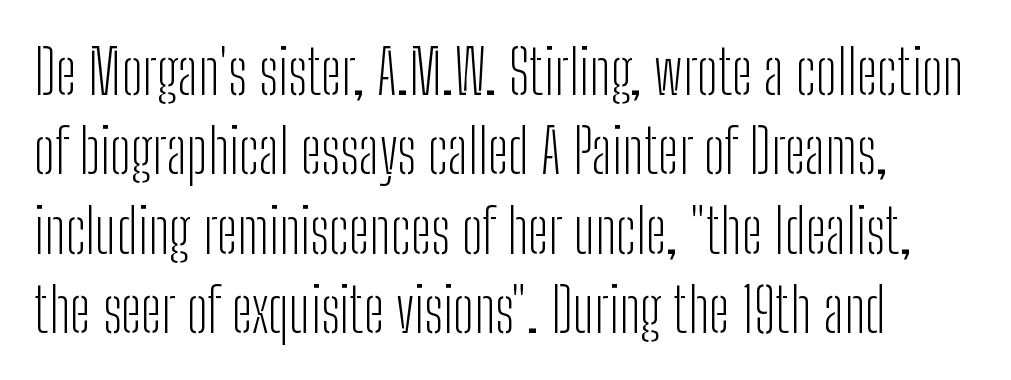
Do the characters align in a grid? No, the font is proportional. Anything drawn beneath the words? Only blank space. Notice how descenders clear the ascenders below comfortably — that's standard leading. Tall strokes in this sample are plumb rather than angled. The passage shown is typeset with a sans-serif family.
